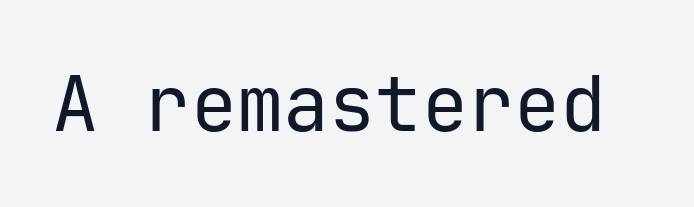
Nope, not italic — everything's standing straight. The characters display no serif detailing; their extremities are plain. Vertical stems look standard width or narrower in stroke. The letters sit at their default tracking, neither squeezed nor spread. The letters march in equal steps, a hallmark of fixed-pitch type.
